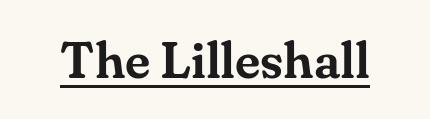
I'd call this a serif setting — the letters wear small feet. No italicization has been applied; the sample stays upright. Inter-character spacing is left at the font's built-in metrics. What decoration does the sample have? An underline. A typesetter would call this proportional, since set widths differ per character.
